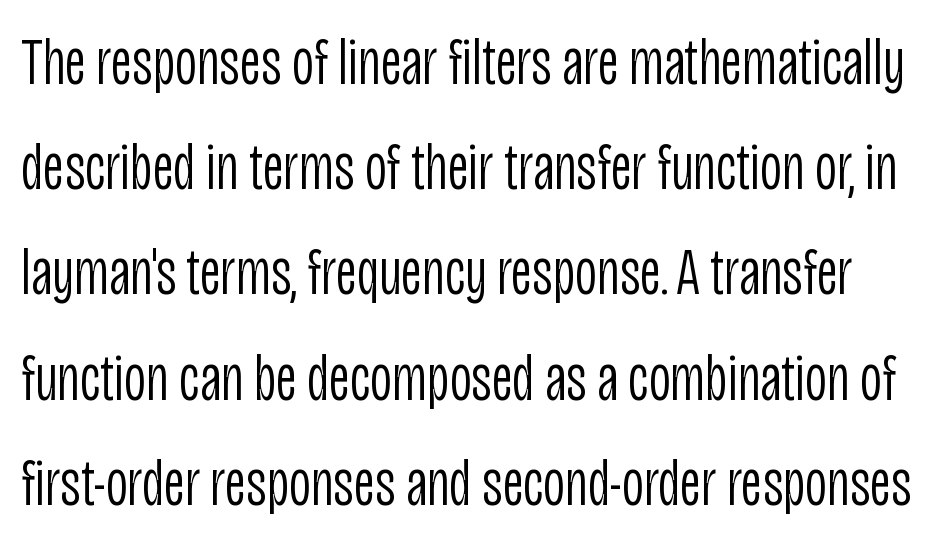
The image shows 67 px light, condensed sans-serif type, upright; set normal line spacing (1.57x), normal letter spacing, not underlined; low stroke contrast and a large x-height.
